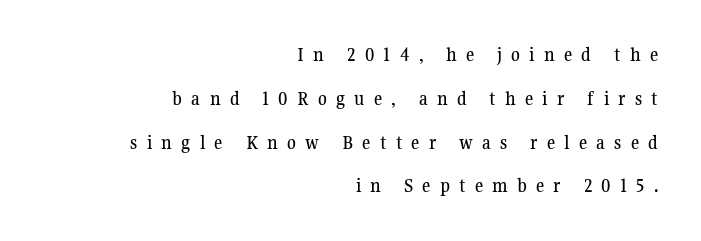
The image shows 20 px text type, upright; set right-aligned, loose line spacing (2.19x), unusually wide letter spacing (+0.46 em), not underlined.
